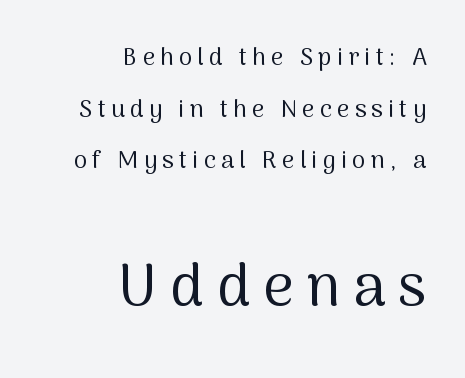
Compared with typical body copy, the letter spacing here is much looser. Bigger letters appear in the bottom chunk; the top chunk is reduced. The words here are not underlined. The typography opts for an upright posture over an oblique one. Reading down the block, your eye finds every line finishing at a fixed right position. Looks like regular typesetting: each glyph gets only the width it needs.
